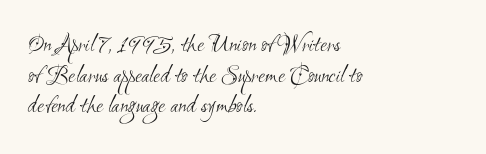
{"bold": "no", "underline": "no", "align": "left", "line_spacing_ratio": 1.23, "letter_spacing": "normal", "letter_spacing_em": 0.0, "glyph_px": 25}
